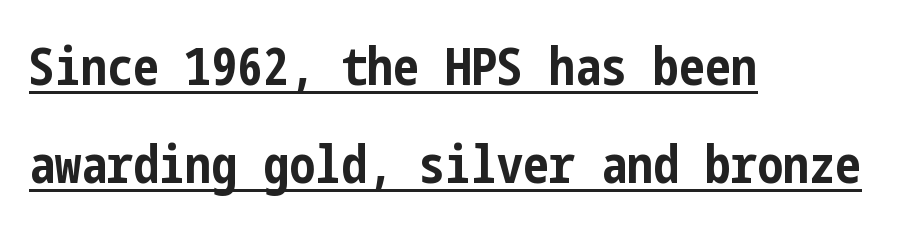
{"serif": "no", "italic": "no", "bold": "yes", "weight": "bold", "width": "condensed", "stroke_contrast": "low", "x_height": "medium", "underline": "yes", "align": "left", "line_spacing_ratio": 1.89, "letter_spacing": "normal", "letter_spacing_em": 0.0, "glyph_px": 52}
